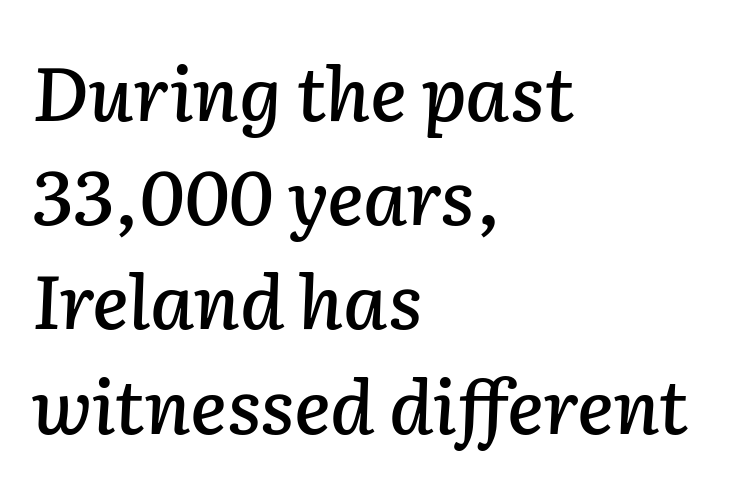
Q: Is the text italic (slanted)? A: Yes, it leans right by about 2 degrees.
Q: Is the text underlined? A: No.
Q: How is the paragraph aligned? A: Left-aligned.
Q: Is the spacing between letters normal or unusually wide? A: Normal.
Q: Is the spacing between lines tight, normal or loose? A: Normal.
Q: Width (condensed, normal, or wide)? A: Normal.
Q: Stroke contrast? A: Low.
Q: x-height? A: Medium.
Q: Monospaced? A: No.
